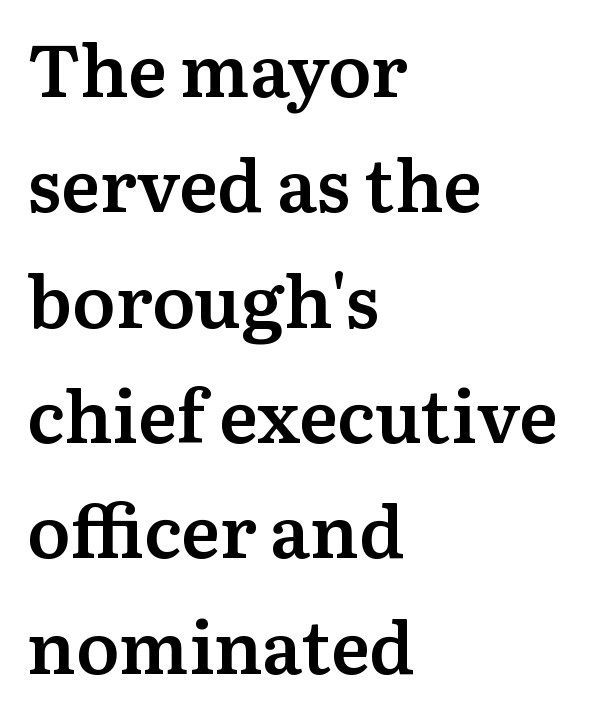
The image shows 73 px semibold serif type, upright; set left-aligned, normal line spacing (1.58x), normal letter spacing, not underlined; medium stroke contrast and a medium x-height.
